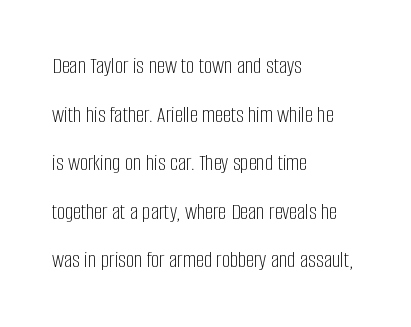
{"italic": "no", "bold": "no", "underline": "no", "align": "left", "line_spacing": "loose", "line_spacing_ratio": 2.11, "letter_spacing": "normal", "letter_spacing_em": 0.0, "glyph_px": 23}
